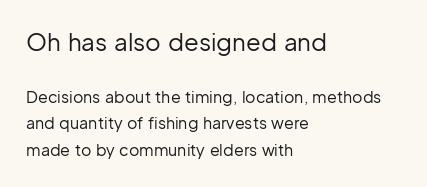
Q: Is the text bold? A: No.
Q: Is the text italic (slanted)? A: No, it is upright.
Q: Is the text underlined? A: No.
Q: How is the paragraph aligned? A: Left-aligned.
Q: Is the spacing between letters normal or unusually wide? A: Normal.
Q: Is the spacing between lines tight, normal or loose? A: Normal.
Q: Which block of text is set in a larger size, the first (top) or the second (bottom)? A: The first (top) one.
